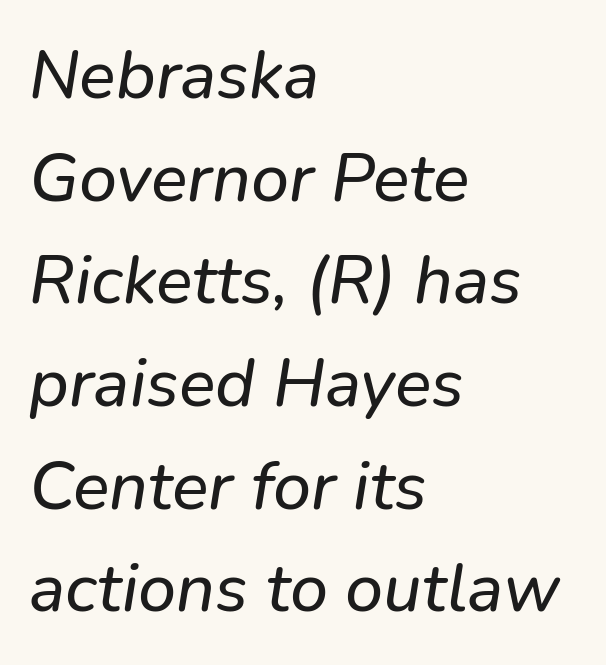
Proportional: the letters do not fall into vertical columns. The rendering uses a moderate line-height, typical for paragraphs. Is this a sans? Yes — the strokes have no serifs. Descenders hang freely into open space.
